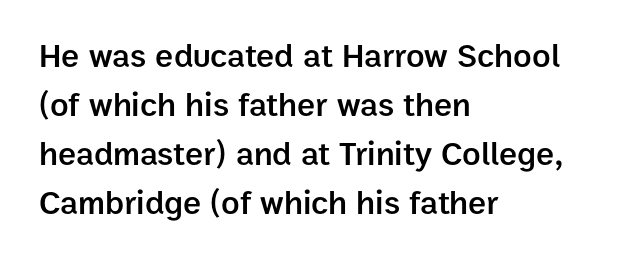
Baseline-to-baseline distance is the conventional proportion of letter height. Underlining? Definitely not there. Typographic density is moderately raised because the face is semibold. These lines are rendered in a variable-pitch font.
